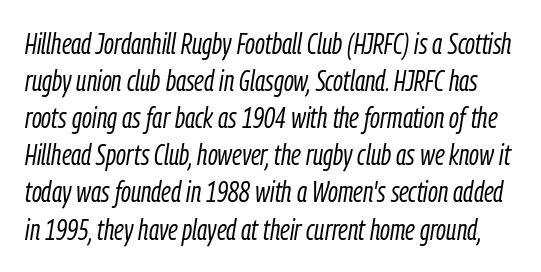
The image shows 29 px light, condensed type, italic (leaning right); set normal line spacing (1.28x), normal letter spacing, not underlined; low stroke contrast and a medium x-height.
